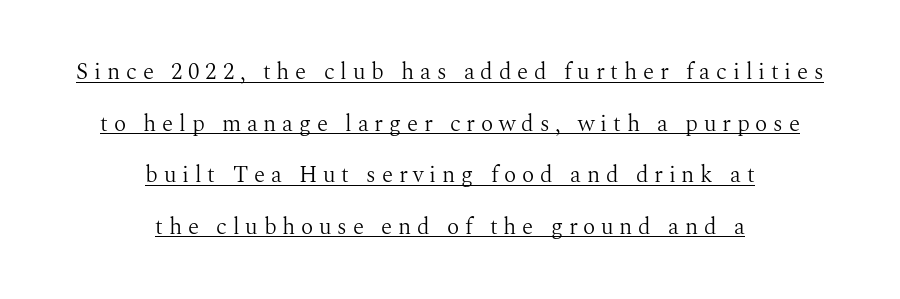
Q: Is the text bold? A: No.
Q: Is the text italic (slanted)? A: No, it is upright.
Q: Is the text underlined? A: Yes.
Q: How is the paragraph aligned? A: Centered.
Q: Is the spacing between letters normal or unusually wide? A: Unusually wide.
Q: Is the spacing between lines tight, normal or loose? A: Loose.
